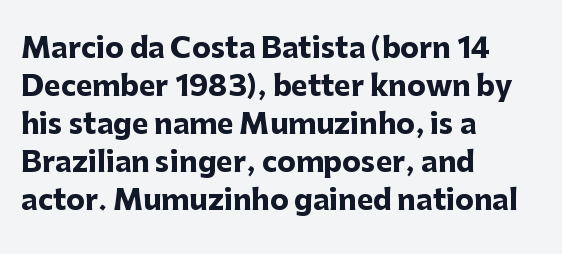
{"serif": "no", "italic": "no", "bold": "yes", "weight": "heavy", "width": "normal", "stroke_contrast": "low", "x_height": "medium", "monospaced": "no", "underline": "no", "align": "left", "line_spacing": "normal", "line_spacing_ratio": 1.36, "letter_spacing": "normal", "letter_spacing_em": 0.0, "glyph_px": 28}
